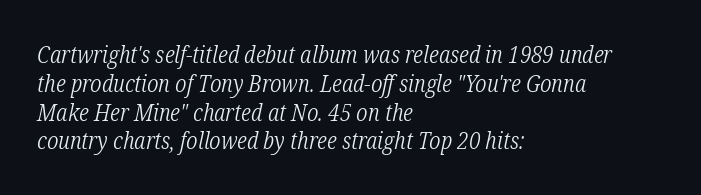
Observe the ordinary spacing: letters are neighbours, not strangers. The lines are quadded left. Does the lettering tilt? It does — this is italic. Stems here are at most as thick as an everyday book face. The glyphs are unaccompanied by any horizontal stroke below them.
